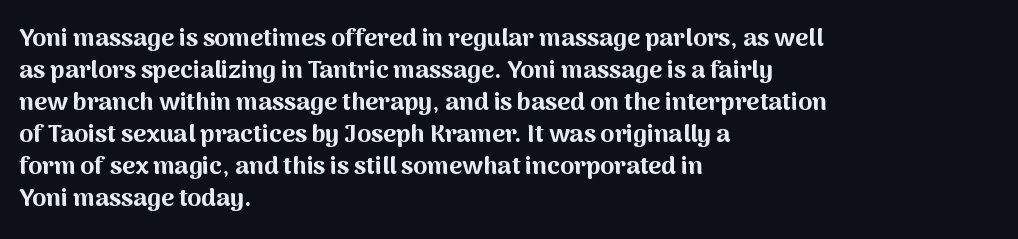
{"italic": "no", "bold": "yes", "underline": "no", "align": "left", "line_spacing": "normal", "line_spacing_ratio": 1.28, "letter_spacing": "normal", "letter_spacing_em": 0.0, "glyph_px": 25}
